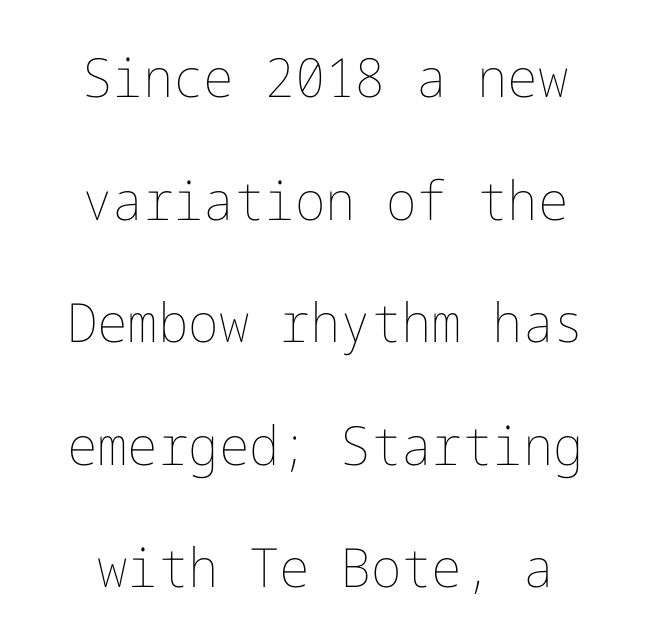
The image shows 54 px thin type, upright; set loose line spacing (2.27x), normal letter spacing, not underlined; low stroke contrast and a medium x-height.
